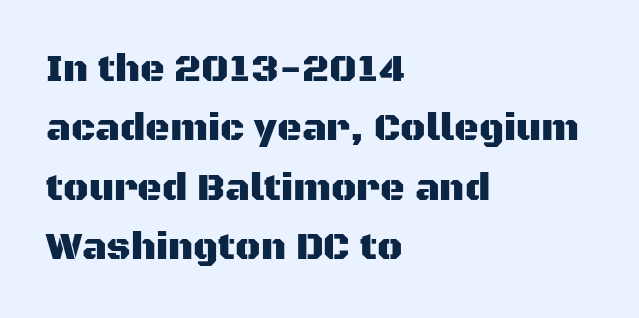
{"serif": "no", "italic": "no", "width": "normal", "stroke_contrast": "medium", "x_height": "large", "monospaced": "no", "underline": "no", "align": "left", "line_spacing": "normal", "line_spacing_ratio": 1.56, "letter_spacing": "normal", "letter_spacing_em": 0.0, "glyph_px": 38}
